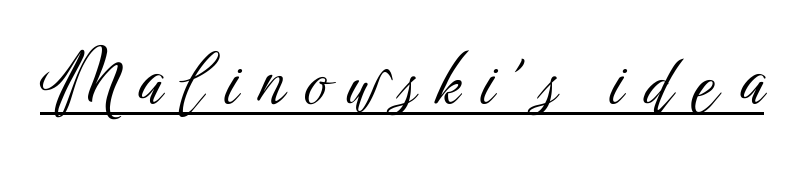
{"serif": "no", "bold": "no", "weight": "light", "width": "condensed", "stroke_contrast": "low", "x_height": "medium", "monospaced": "no", "underline": "yes", "letter_spacing": "wide", "letter_spacing_em": 0.28, "glyph_px": 71}
